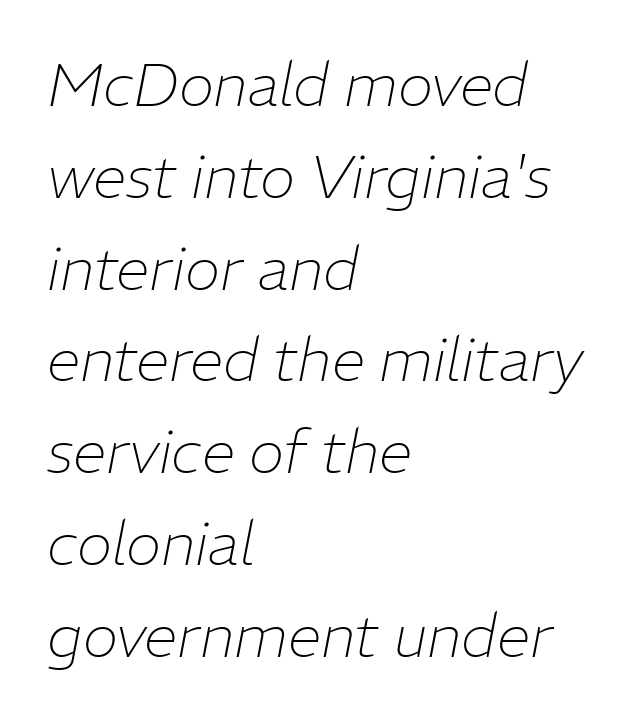
Q: Is the text bold? A: No.
Q: Is the text italic (slanted)? A: Yes, it leans right by about 11 degrees.
Q: Is the text underlined? A: No.
Q: How is the paragraph aligned? A: Left-aligned.
Q: Is the spacing between letters normal or unusually wide? A: Normal.
Q: Is the spacing between lines tight, normal or loose? A: Normal.
Q: Width (condensed, normal, or wide)? A: Normal.
Q: Stroke contrast? A: Low.
Q: x-height? A: Medium.
Q: Monospaced? A: No.
